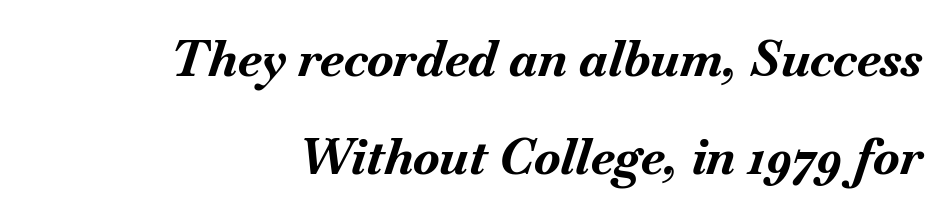
{"italic": "yes", "lean": "right", "slant_degrees": 18, "bold": "yes", "weight": "bold", "width": "normal", "stroke_contrast": "medium", "x_height": "small", "monospaced": "no", "underline": "no", "align": "right", "line_spacing": "loose", "line_spacing_ratio": 1.99, "letter_spacing": "normal", "letter_spacing_em": 0.0, "glyph_px": 49}
